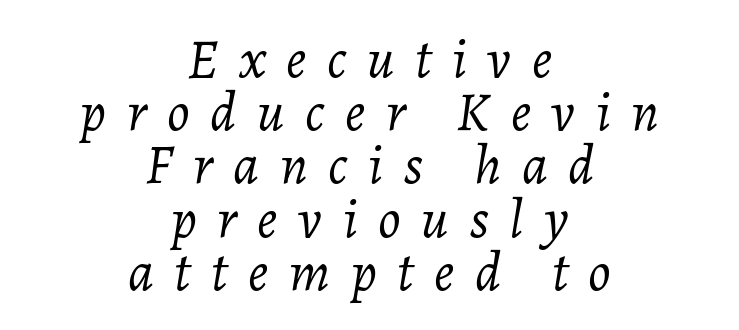
{"italic": "yes", "lean": "right", "slant_degrees": 7, "bold": "no", "weight": "light", "width": "normal", "stroke_contrast": "low", "x_height": "medium", "monospaced": "no", "underline": "no", "align": "center", "line_spacing": "tight", "line_spacing_ratio": 0.95, "letter_spacing": "wide", "letter_spacing_em": 0.37, "glyph_px": 56}
